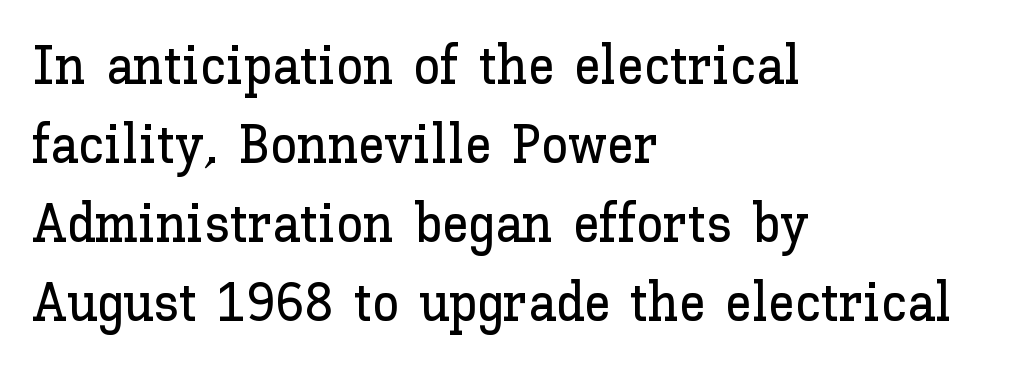
No word sits above an underline. Leftover space on each line is placed entirely after the last word. A roman cut, with each character standing at attention. Proportional: the letters do not fall into vertical columns. Summary of vertical rhythm: regular, with standard interline spacing.
